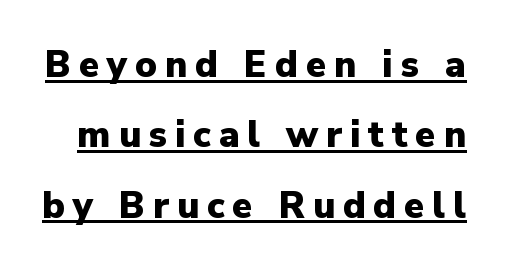
The glyphs in this specimen are sans serif. The horizontal fit of the characters is loose and conspicuously gappy. Has an underline been added? It has. Each letter keeps its own natural width here, so spacing adapts to shape. The vertical gap from one line to the next is large.
